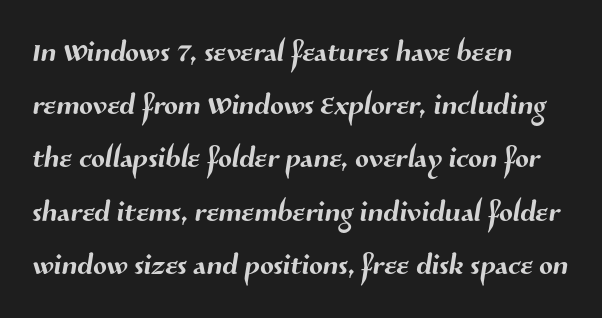
{"serif": "no", "width": "normal", "stroke_contrast": "medium", "x_height": "medium", "monospaced": "no", "underline": "no", "align": "left", "line_spacing": "normal", "line_spacing_ratio": 1.33, "letter_spacing": "normal", "letter_spacing_em": 0.0, "glyph_px": 40}
